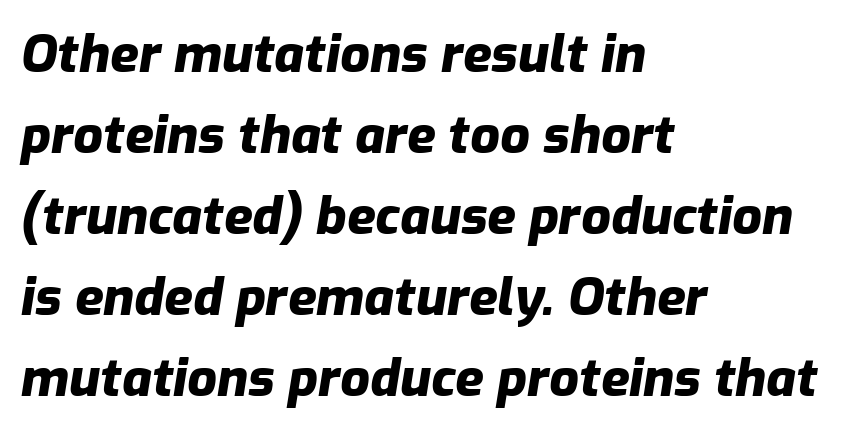
{"italic": "yes", "lean": "right", "slant_degrees": 9, "bold": "yes", "weight": "heavy", "width": "normal", "stroke_contrast": "low", "x_height": "medium", "monospaced": "no", "underline": "no", "align": "left", "line_spacing": "normal", "line_spacing_ratio": 1.56, "letter_spacing": "normal", "letter_spacing_em": 0.0, "glyph_px": 52}
